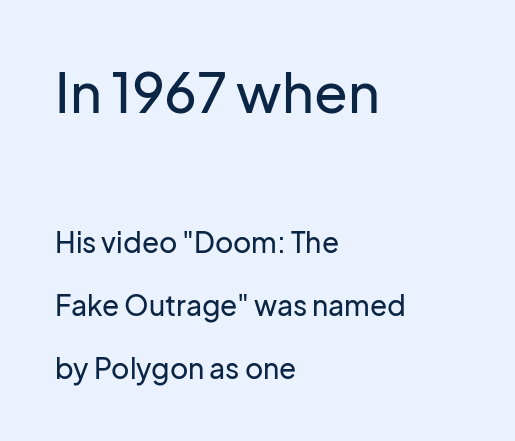
Q: Is the text italic (slanted)? A: No, it is upright.
Q: Is the typeface a serif or a sans-serif typeface? A: Sans-serif.
Q: Is the text underlined? A: No.
Q: How is the paragraph aligned? A: Left-aligned.
Q: Is the spacing between letters normal or unusually wide? A: Normal.
Q: Is the spacing between lines tight, normal or loose? A: Loose.
Q: Which block of text is set in a larger size, the first (top) or the second (bottom)? A: The first (top) one.
Q: Width (condensed, normal, or wide)? A: Normal.
Q: Stroke contrast? A: Low.
Q: x-height? A: Medium.
Q: Monospaced? A: No.
